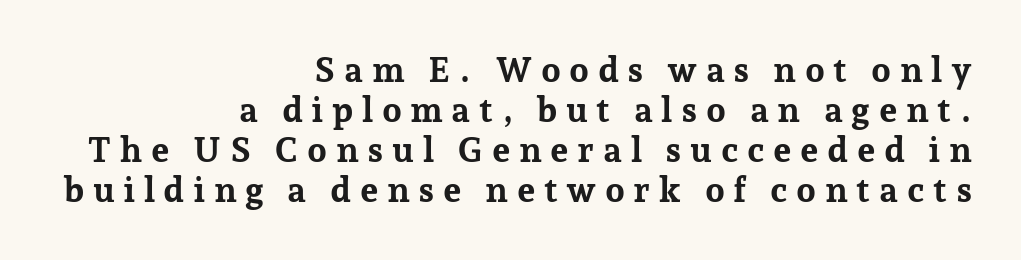
The face used here is proportionally spaced, like ordinary book or web type. Underline: absent. No italicization has been applied; the sample stays upright. Interline gaps are noticeably narrow in this sample. The tracking jumps out immediately: characters are airy and widely separated. Leftover space on each line is placed entirely before the opening word.
